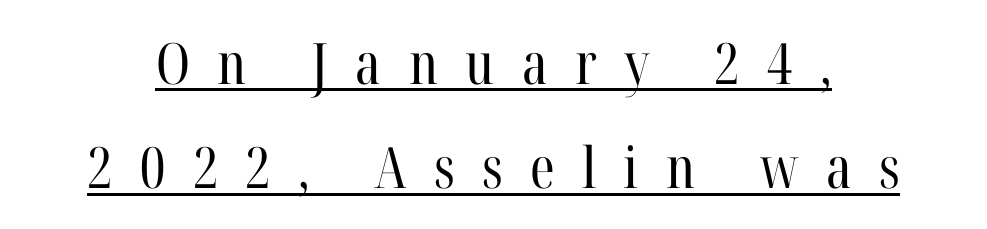
{"serif": "yes", "italic": "no", "bold": "no", "weight": "regular", "width": "condensed", "stroke_contrast": "high", "x_height": "medium", "monospaced": "no", "underline": "yes", "line_spacing_ratio": 1.83, "letter_spacing": "wide", "letter_spacing_em": 0.48, "glyph_px": 57}
